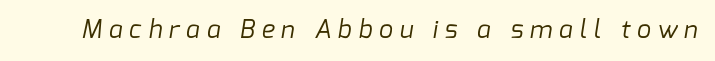
The image shows 25 px text type; set unusually wide letter spacing (+0.27 em), not underlined.
